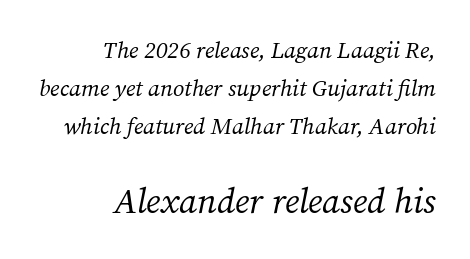
{"serif": "yes", "italic": "yes", "lean": "right", "slant_degrees": 12, "bold": "no", "weight": "regular", "width": "normal", "stroke_contrast": "medium", "x_height": "medium", "monospaced": "no", "underline": "no", "align": "right", "line_spacing": "normal", "line_spacing_ratio": 1.65, "letter_spacing": "normal", "letter_spacing_em": 0.0, "larger_block": "second", "size_ratio": 1.52, "glyph_px": 35}
